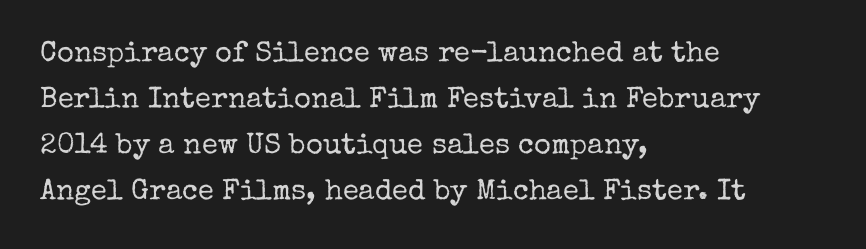
Q: Is the text bold? A: No.
Q: Is the text italic (slanted)? A: No, it is upright.
Q: Is the typeface a serif or a sans-serif typeface? A: Serif.
Q: Is the text underlined? A: No.
Q: How is the paragraph aligned? A: Left-aligned.
Q: Is the spacing between letters normal or unusually wide? A: Normal.
Q: Is the spacing between lines tight, normal or loose? A: Normal.
Q: Width (condensed, normal, or wide)? A: Normal.
Q: Stroke contrast? A: Low.
Q: x-height? A: Medium.
Q: Monospaced? A: No.
